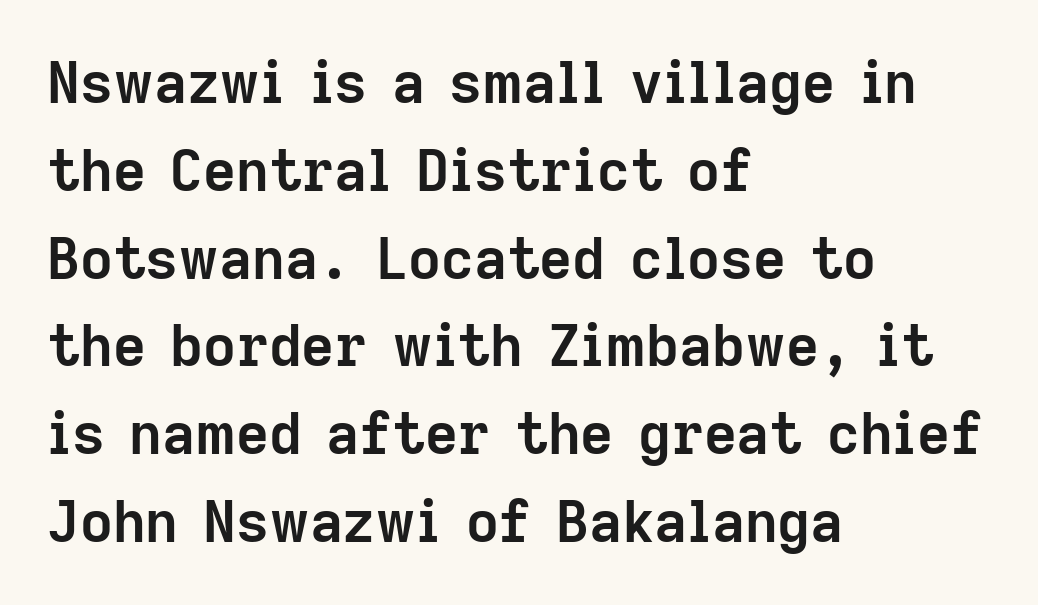
The image shows 57 px semibold sans-serif type, upright; set left-aligned, normal line spacing (1.54x), normal letter spacing, not underlined; low stroke contrast and a medium x-height.
